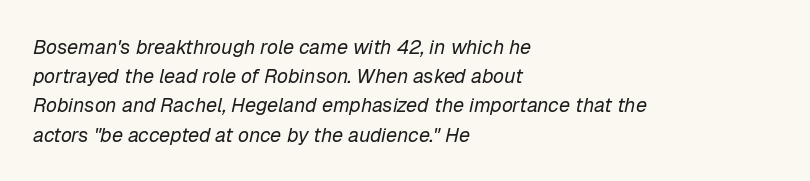
Q: Is the text bold? A: No.
Q: Is the text italic (slanted)? A: Yes, it leans right by about 12 degrees.
Q: Is the text underlined? A: No.
Q: How is the paragraph aligned? A: Left-aligned.
Q: Is the spacing between letters normal or unusually wide? A: Normal.
Q: Is the spacing between lines tight, normal or loose? A: Normal.
